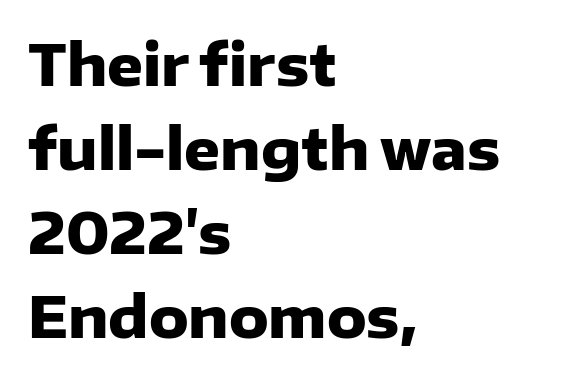
The font's upright variant was chosen for this text. Examine the stroke ends and you'll find no serifs. The rag falls on the right side of this text block. Interline gaps are of average width in this sample.
